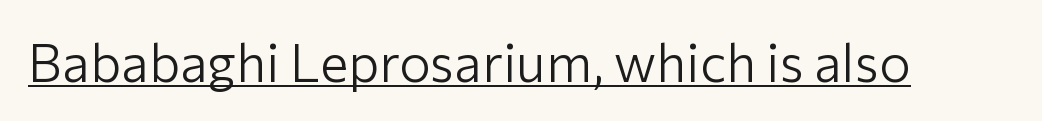
Q: Is the text bold? A: No.
Q: Is the text italic (slanted)? A: No, it is upright.
Q: Is the typeface a serif or a sans-serif typeface? A: Sans-serif.
Q: Is the text underlined? A: Yes.
Q: Is the spacing between letters normal or unusually wide? A: Normal.
Q: Width (condensed, normal, or wide)? A: Normal.
Q: Stroke contrast? A: Low.
Q: x-height? A: Medium.
Q: Monospaced? A: No.
